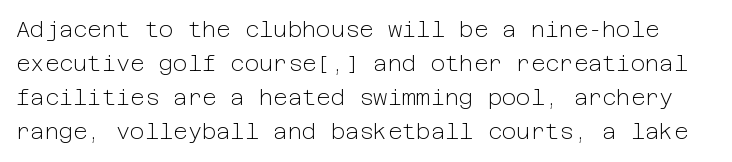
The image shows 22 px text type, upright; set normal line spacing (1.55x), normal letter spacing, not underlined.
